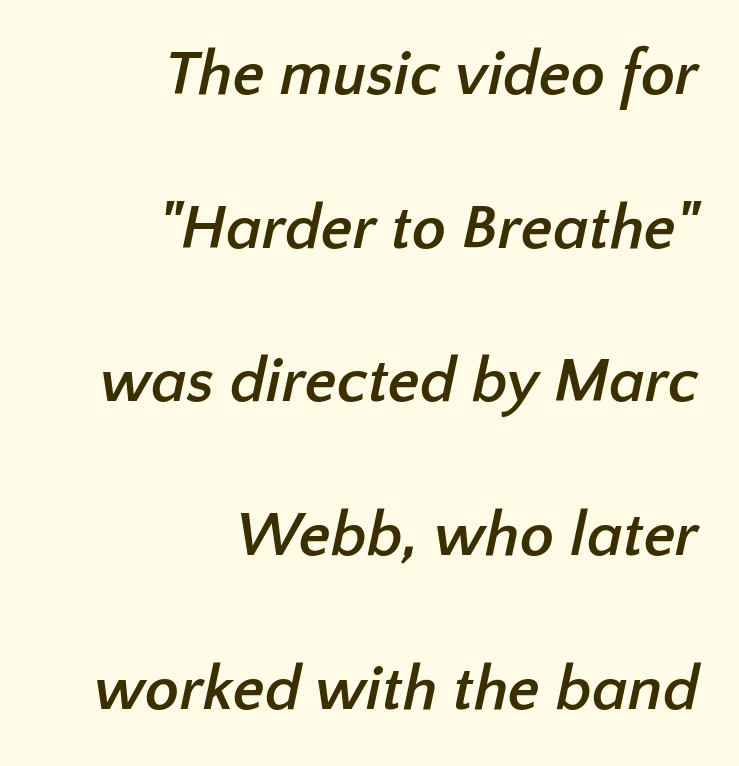
On the weight axis this lands at bold, roughly 700. The type is set solid horizontally, with unmodified tracking. In terms of leading, this rendering errs on the spacious side. Is this a fixed-width face? No — the glyphs have proportional, varying widths. Honestly, there is no underline to notice here at all. A student would call this right alignment; a typographer would say flush right, rag left.
